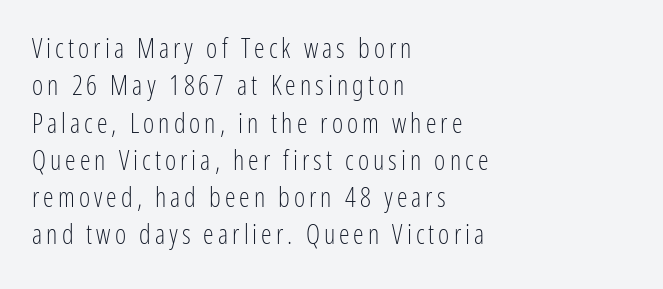
Upright lettering throughout. Beneath every word, the page is bare. Horizontal alignment here is leftward, the default for most running prose. One glance says typical: line gaps are just what's usual. A quiet, ordinary-to-light weight characterises the typeface.
